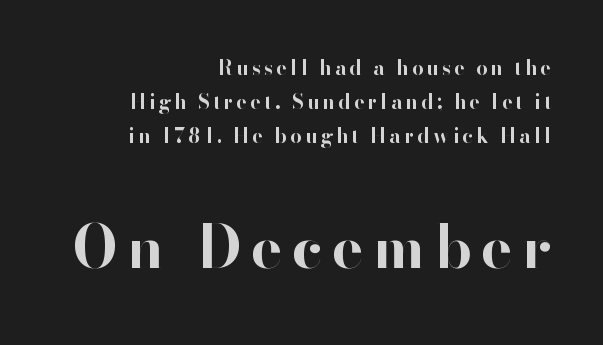
The image shows 59 px bold sans-serif type, upright; set right-aligned, normal line spacing (1.7x), not underlined; the second (bottom) block is 2.95x larger; high stroke contrast and a small x-height.
